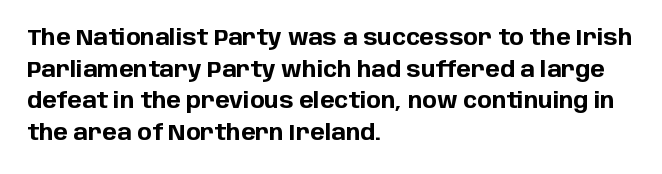
Beneath every word, the page is bare. Successive baselines arrive at the customary interval. It's the straight-up-and-down kind of type. Which margin do the lines hug? The left one — the right edge is uneven. Thick stems and heavy bowls — unmistakably bold.
